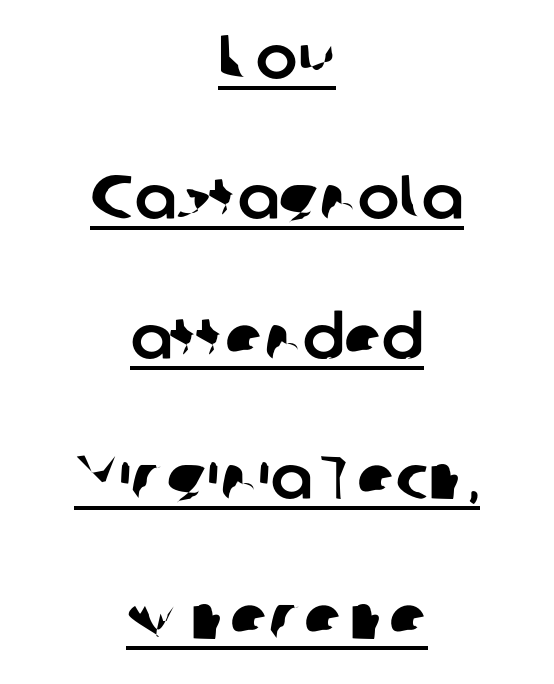
The image shows 62 px sans-serif type; set centered, loose line spacing (2.26x), normal letter spacing, underlined; low stroke contrast and a medium x-height.
